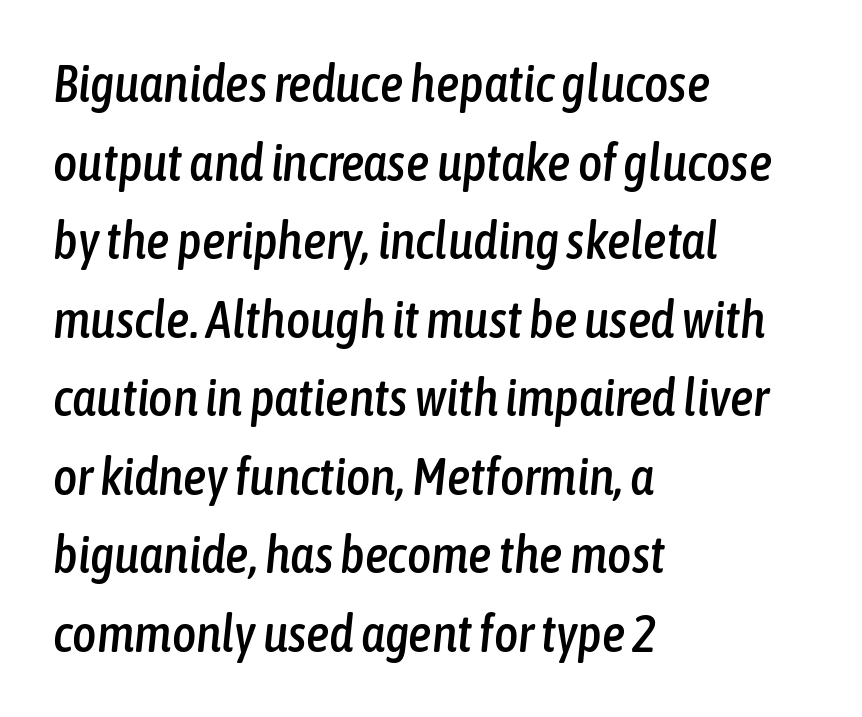
{"italic": "yes", "lean": "right", "slant_degrees": 6, "width": "condensed", "stroke_contrast": "low", "x_height": "medium", "monospaced": "no", "underline": "no", "align": "left", "line_spacing": "normal", "line_spacing_ratio": 1.51, "letter_spacing": "normal", "letter_spacing_em": 0.0, "glyph_px": 52}
